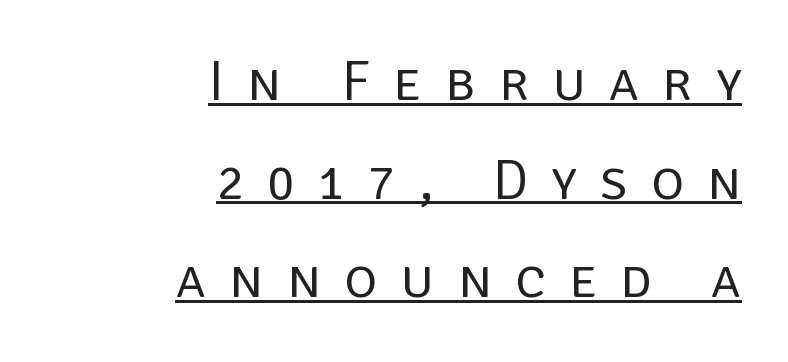
The specimen reads as upright at a glance. Nothing heavy about these letters — not bold at all. The face used here is a sans, in the tradition of grotesques and geometrics. Emphasis is given by a line drawn under the lettering.
